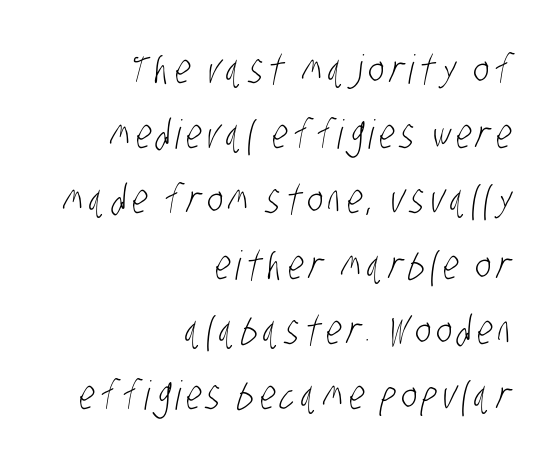
The image shows 40 px light, condensed sans-serif type; set right-aligned, normal line spacing (1.63x), not underlined; low stroke contrast and a large x-height.
